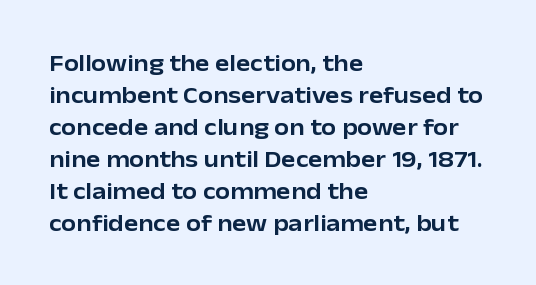
Q: Is the text italic (slanted)? A: No, it is upright.
Q: Is the text underlined? A: No.
Q: How is the paragraph aligned? A: Left-aligned.
Q: Is the spacing between letters normal or unusually wide? A: Normal.
Q: Is the spacing between lines tight, normal or loose? A: Normal.
